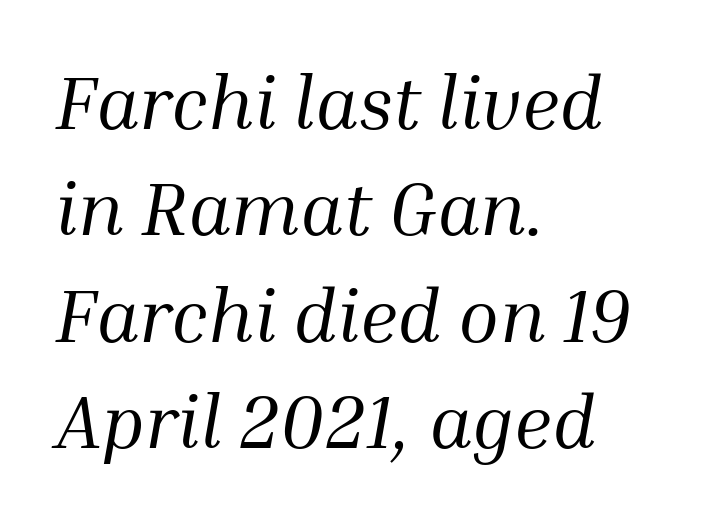
The image shows 75 px regular-weight serif type, italic (leaning right); set left-aligned, normal line spacing (1.42x), normal letter spacing, not underlined; medium stroke contrast and a medium x-height.
